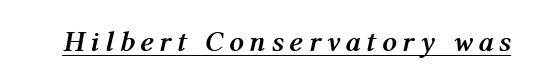
The image shows 29 px semibold type, italic (leaning right); set underlined; medium stroke contrast and a medium x-height.
